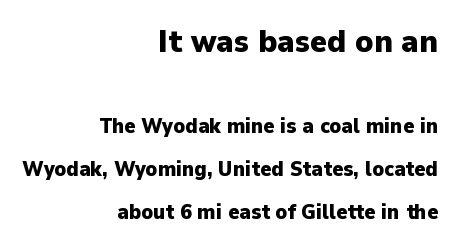
{"serif": "no", "italic": "no", "bold": "yes", "weight": "heavy", "width": "normal", "stroke_contrast": "low", "x_height": "medium", "monospaced": "no", "underline": "no", "align": "right", "line_spacing": "loose", "line_spacing_ratio": 2.06, "letter_spacing": "normal", "letter_spacing_em": 0.0, "larger_block": "first", "size_ratio": 1.52, "glyph_px": 32}
